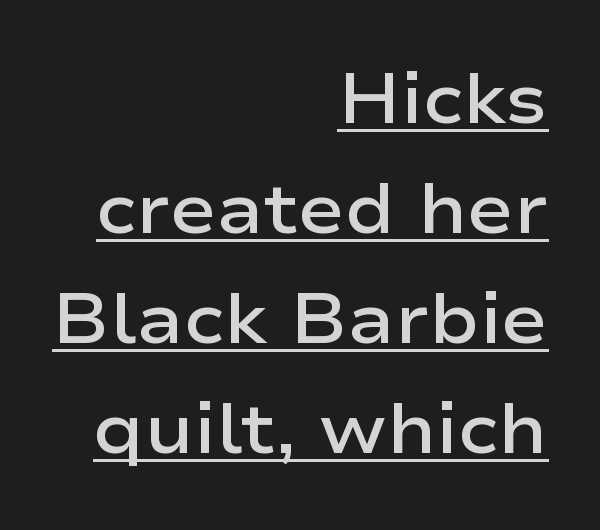
The image shows 70 px semibold, wide sans-serif type, upright; set right-aligned, normal line spacing (1.57x), normal letter spacing, underlined; low stroke contrast and a medium x-height.
